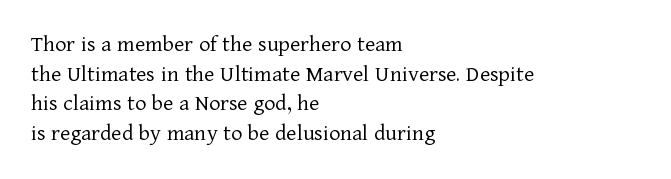
The image shows 24 px text type, upright; set left-aligned, line spacing 1.23x, normal letter spacing, not underlined.
